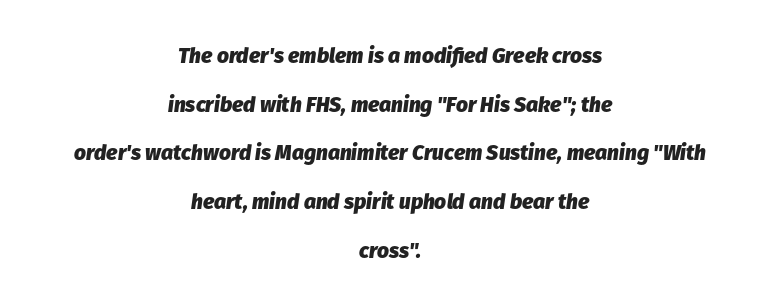
Words appear dense and cohesive because spacing is normal. Typesetter's note: full bold, strokes at maximum text heaviness. Loosely led — the rows are spread out. Is the type slanted? Yes — the strokes lean at a clear angle.
